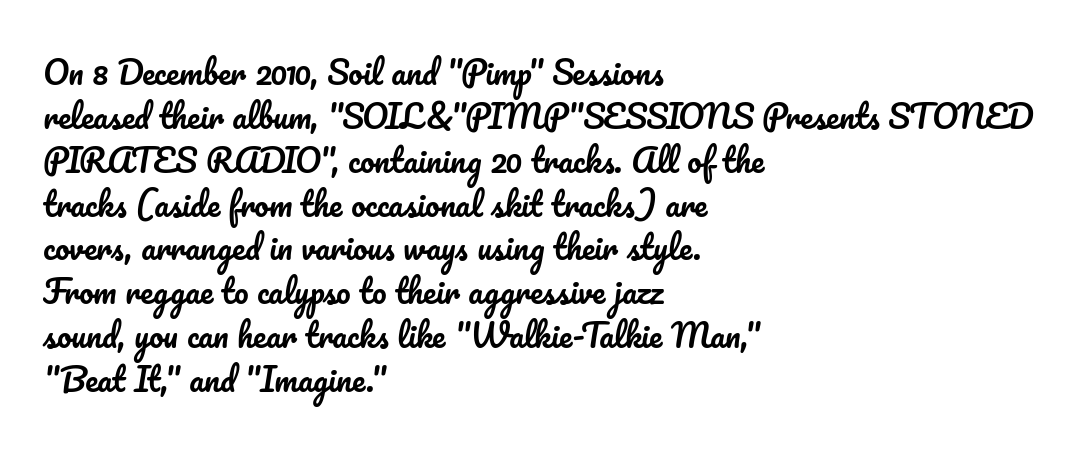
The image shows 32 px text type; set left-aligned, normal line spacing (1.37x), normal letter spacing, not underlined; low stroke contrast and a small x-height.
